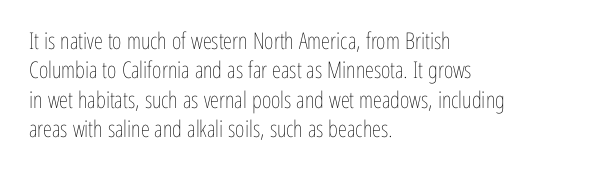
Q: Is the text bold? A: No.
Q: Is the text italic (slanted)? A: No, it is upright.
Q: Is the text underlined? A: No.
Q: How is the paragraph aligned? A: Left-aligned.
Q: Is the spacing between letters normal or unusually wide? A: Normal.
Q: Is the spacing between lines tight, normal or loose? A: Normal.
